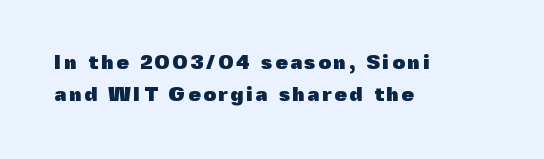
The image shows 20 px bold type, upright; set left-aligned, normal line spacing (1.58x), not underlined.
